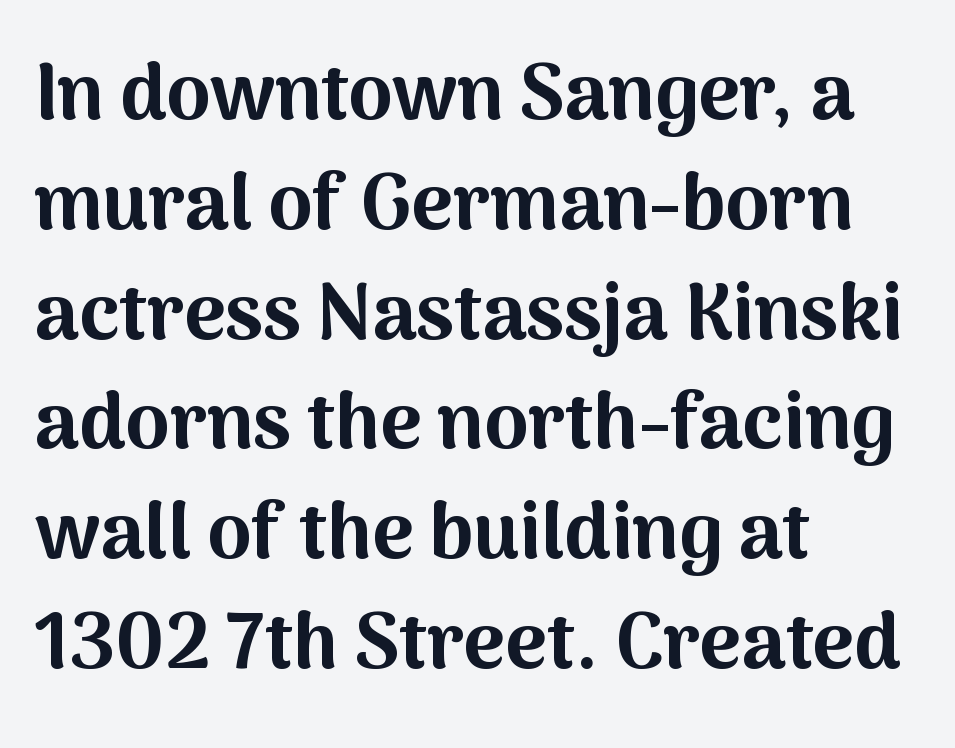
{"serif": "no", "italic": "no", "bold": "yes", "weight": "bold", "width": "normal", "stroke_contrast": "medium", "x_height": "medium", "monospaced": "no", "underline": "no", "align": "left", "line_spacing": "normal", "line_spacing_ratio": 1.39, "letter_spacing": "normal", "letter_spacing_em": 0.0, "glyph_px": 79}
